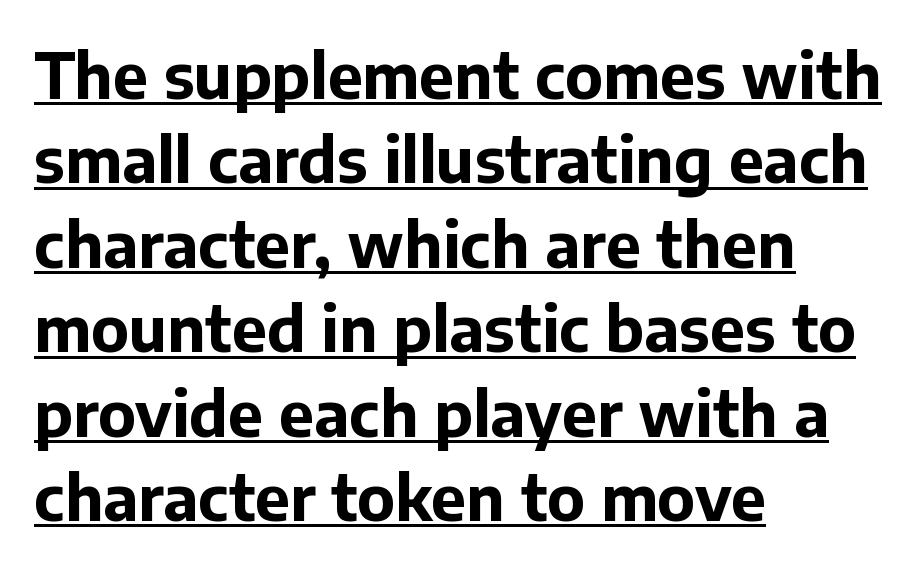
The image shows 63 px bold sans-serif type, upright; set left-aligned, normal line spacing (1.34x), normal letter spacing, underlined; low stroke contrast and a medium x-height.
